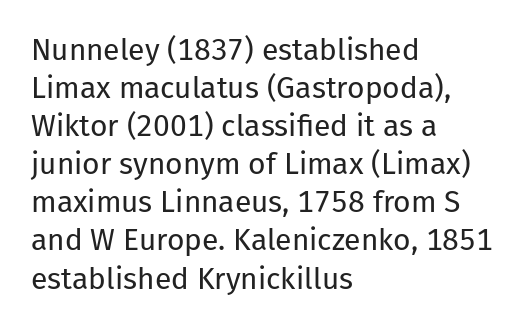
{"serif": "no", "italic": "no", "bold": "no", "weight": "regular", "width": "normal", "stroke_contrast": "low", "x_height": "medium", "monospaced": "no", "underline": "no", "align": "left", "line_spacing": "normal", "line_spacing_ratio": 1.27, "letter_spacing": "normal", "letter_spacing_em": 0.0, "glyph_px": 30}
